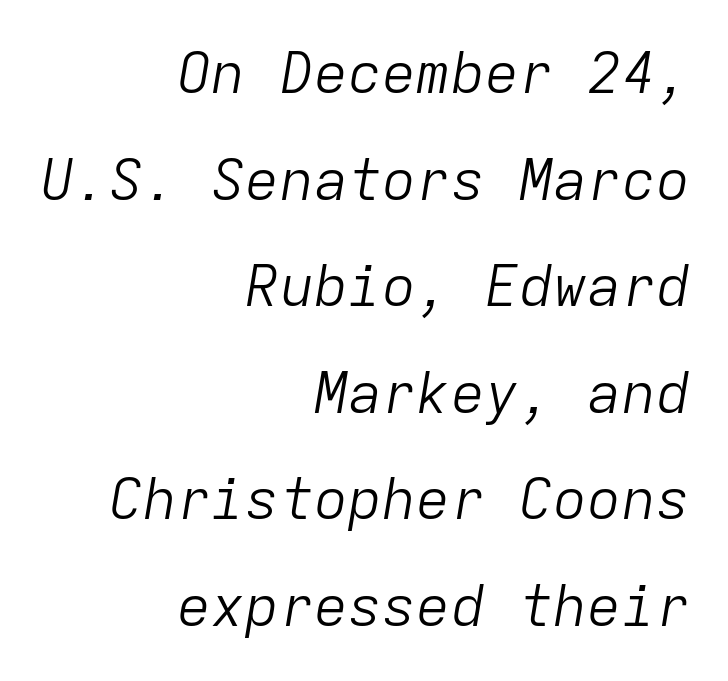
This is not heavy type; no bold has been used. The letters march in equal steps, a hallmark of fixed-pitch type. Observe the ordinary spacing: letters are neighbours, not strangers. All the whitespace from short lines collects on the left. Looking at the ascenders, they clearly lean.
